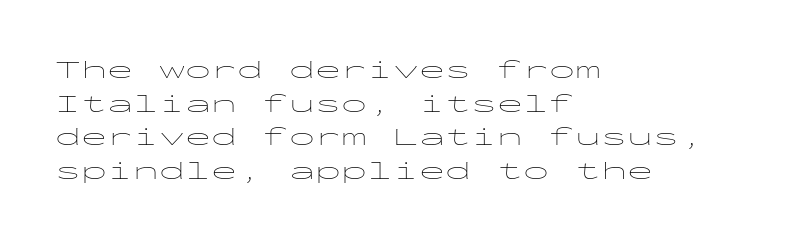
The image shows 26 px text type, upright; set left-aligned, normal line spacing (1.29x), normal letter spacing, not underlined.
